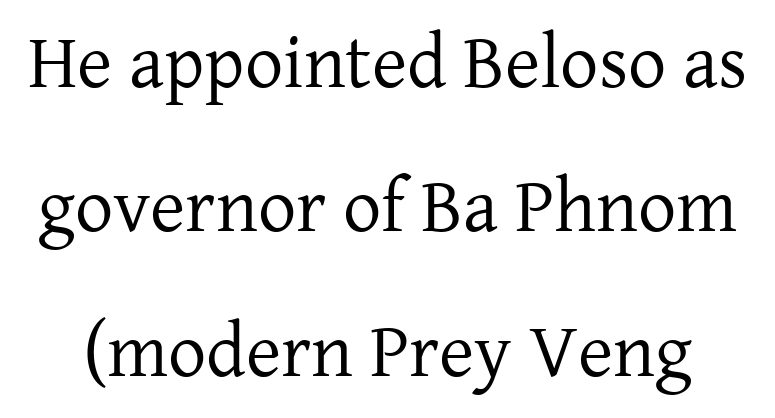
The image shows 76 px regular-weight serif type, upright; set loose line spacing (1.9x), normal letter spacing, not underlined; low stroke contrast and a medium x-height.
